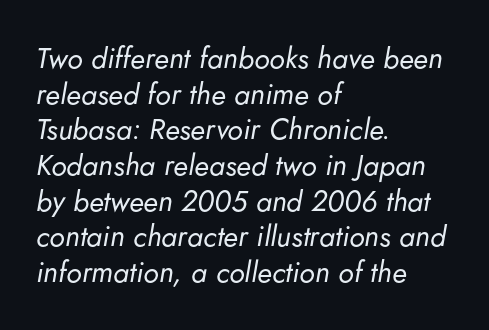
{"italic": "yes", "lean": "right", "slant_degrees": 5, "bold": "no", "weight": "regular", "width": "normal", "stroke_contrast": "low", "x_height": "small", "monospaced": "no", "underline": "no", "align": "left", "line_spacing_ratio": 1.23, "letter_spacing": "normal", "letter_spacing_em": 0.0, "glyph_px": 29}
